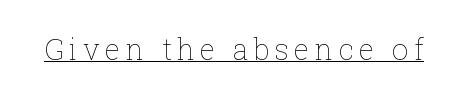
{"italic": "no", "bold": "no", "weight": "thin", "width": "normal", "stroke_contrast": "low", "x_height": "medium", "monospaced": "no", "underline": "yes", "glyph_px": 29}
